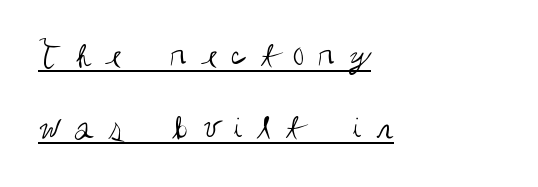
{"serif": "no", "bold": "no", "weight": "regular", "width": "condensed", "stroke_contrast": "medium", "x_height": "large", "monospaced": "no", "underline": "yes", "align": "left", "line_spacing": "loose", "line_spacing_ratio": 1.9, "letter_spacing": "wide", "letter_spacing_em": 0.36, "glyph_px": 38}
